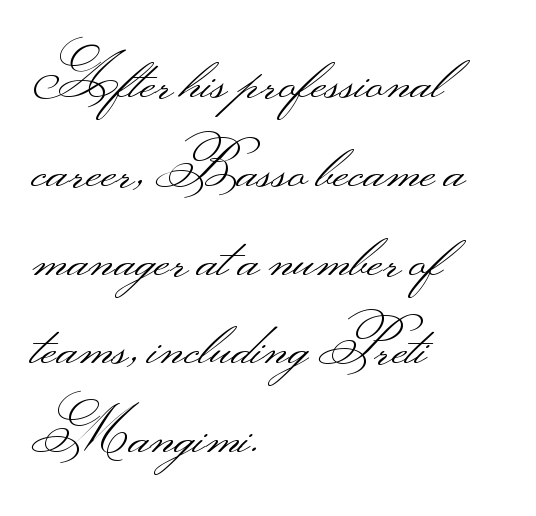
Reading down the block, your eye returns to a fixed left position each line. Examine the stroke ends and you'll find no serifs. This is not heavy type; no bold has been used. The letterforms sit shoulder to shoulder at normal distance. Students, observe: this is what conventionally led text looks like.
